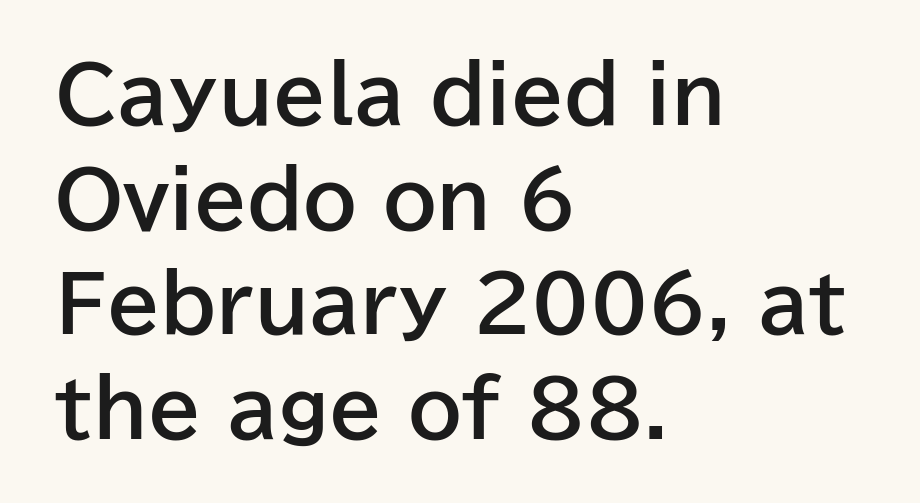
The image shows 77 px bold sans-serif type, upright; set left-aligned, normal line spacing (1.36x), normal letter spacing, not underlined; low stroke contrast and a medium x-height.
